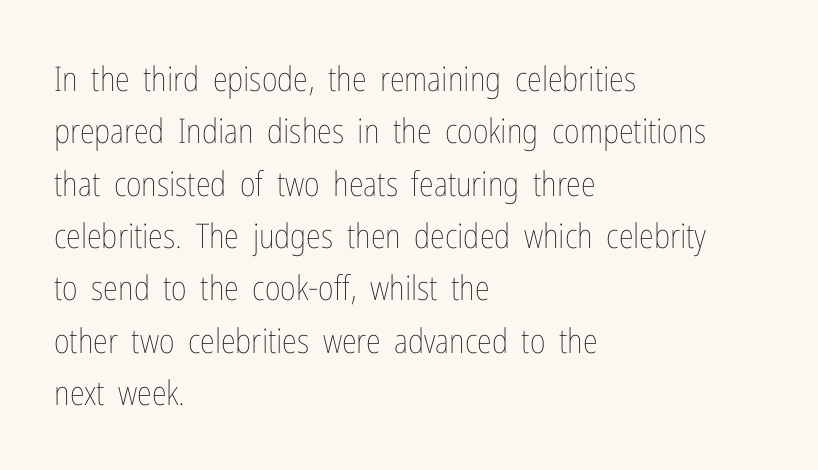
The image shows 34 px thin, condensed type, upright; set left-aligned, normal line spacing (1.54x), normal letter spacing, not underlined; low stroke contrast and a medium x-height.
